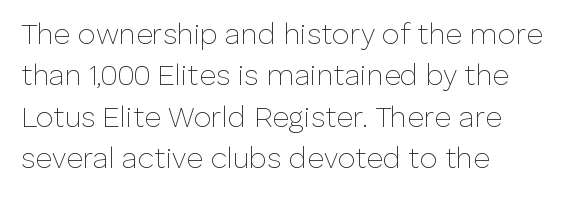
Q: Is the text bold? A: No.
Q: Is the text italic (slanted)? A: No, it is upright.
Q: Is the typeface a serif or a sans-serif typeface? A: Sans-serif.
Q: Is the text underlined? A: No.
Q: How is the paragraph aligned? A: Left-aligned.
Q: Is the spacing between letters normal or unusually wide? A: Normal.
Q: Is the spacing between lines tight, normal or loose? A: Normal.
Q: Width (condensed, normal, or wide)? A: Normal.
Q: Stroke contrast? A: Low.
Q: x-height? A: Medium.
Q: Monospaced? A: No.
